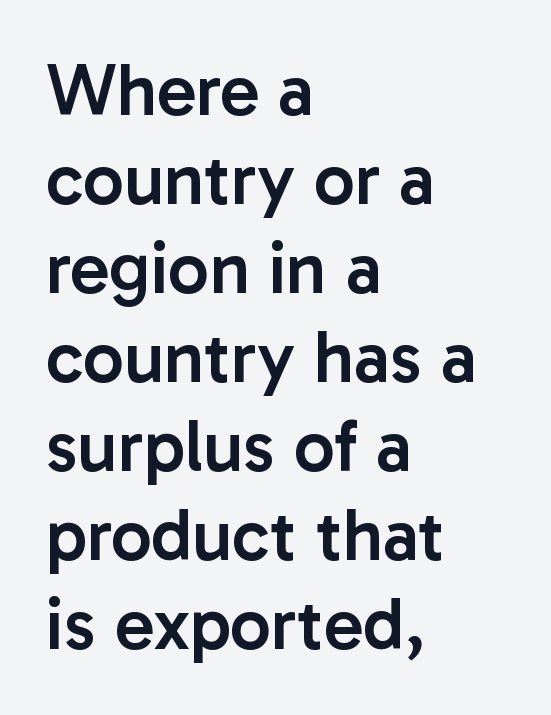
The image shows 73 px semibold sans-serif type, upright; set left-aligned, line spacing 1.22x, normal letter spacing, not underlined; low stroke contrast and a medium x-height.
